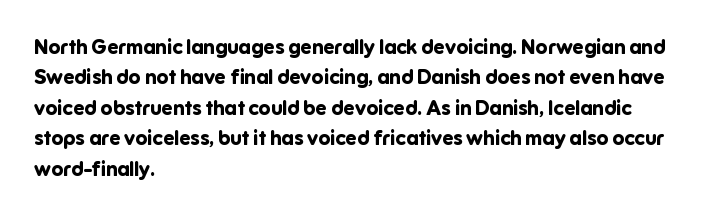
The image shows 20 px bold type, upright; set left-aligned, normal line spacing (1.52x), normal letter spacing, not underlined.
